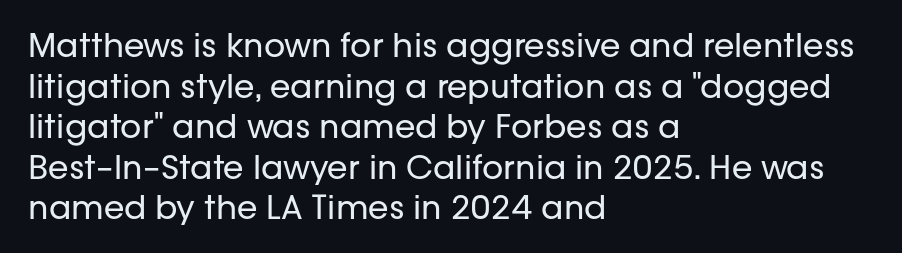
{"serif": "no", "italic": "no", "bold": "no", "weight": "regular", "width": "normal", "stroke_contrast": "low", "x_height": "medium", "monospaced": "no", "underline": "no", "align": "left", "line_spacing_ratio": 1.23, "letter_spacing": "normal", "letter_spacing_em": 0.0, "glyph_px": 33}
